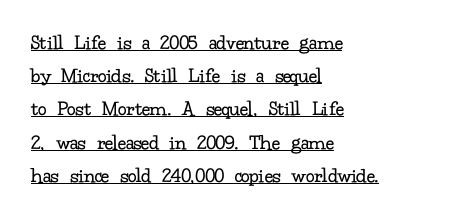
{"italic": "no", "bold": "no", "underline": "yes", "align": "left", "line_spacing": "normal", "line_spacing_ratio": 1.51, "letter_spacing": "normal", "letter_spacing_em": 0.0, "glyph_px": 22}
